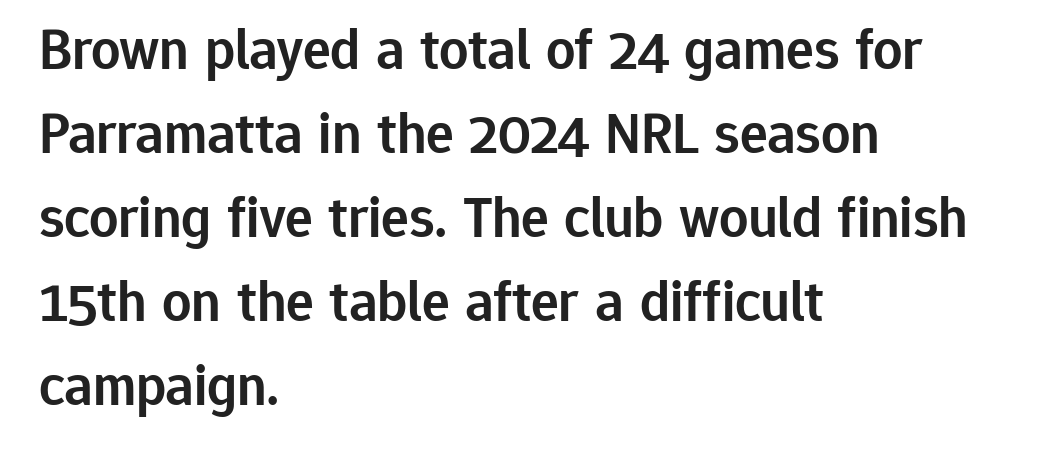
Is this a fixed-width face? No — the glyphs have proportional, varying widths. You can tell from the bare stems that sans-serif type was used. Typesetter's note: demi weight, one step under bold. Reading down the block, your eye returns to a fixed left position each line. The baseline area is clear. Ordinary non-slanted type is in use.
